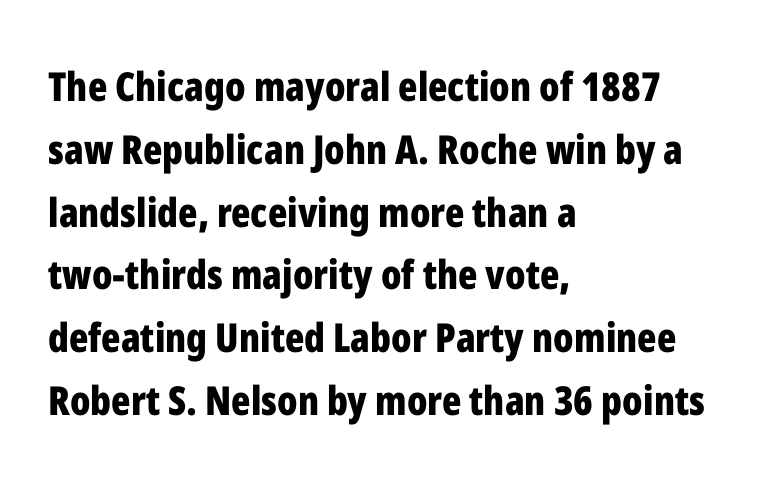
Q: Is the text bold? A: Yes.
Q: Is the text italic (slanted)? A: No, it is upright.
Q: Is the typeface a serif or a sans-serif typeface? A: Sans-serif.
Q: Is the text underlined? A: No.
Q: How is the paragraph aligned? A: Left-aligned.
Q: Is the spacing between letters normal or unusually wide? A: Normal.
Q: Is the spacing between lines tight, normal or loose? A: Normal.
Q: Width (condensed, normal, or wide)? A: Condensed.
Q: Stroke contrast? A: Low.
Q: x-height? A: Medium.
Q: Monospaced? A: No.
